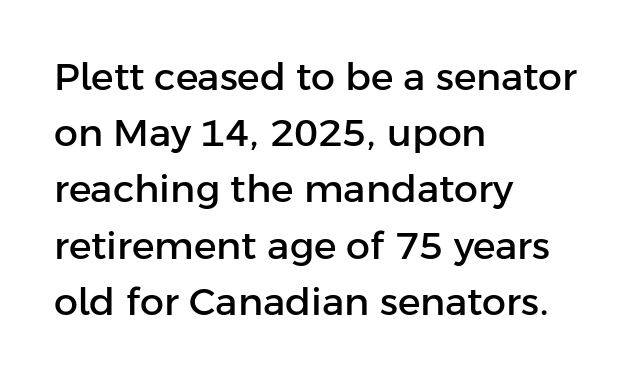
{"serif": "no", "italic": "no", "width": "normal", "stroke_contrast": "low", "x_height": "medium", "monospaced": "no", "underline": "no", "align": "left", "line_spacing": "normal", "line_spacing_ratio": 1.48, "letter_spacing": "normal", "letter_spacing_em": 0.0, "glyph_px": 38}
